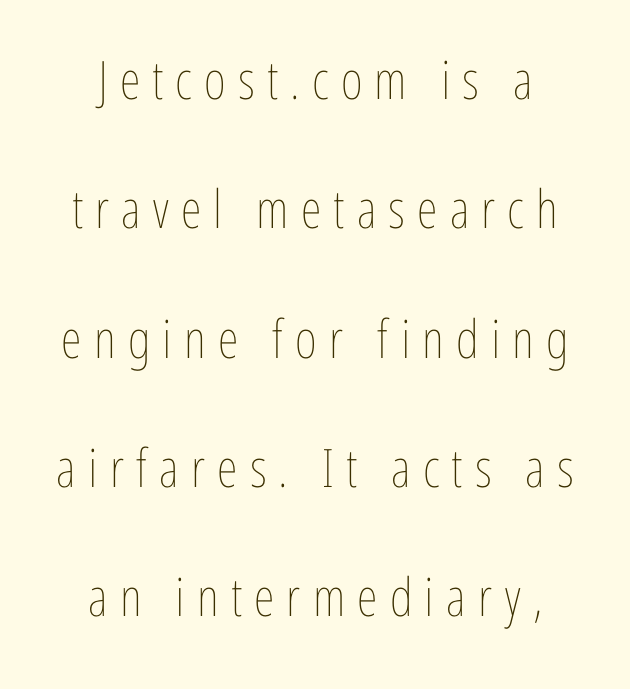
Q: Is the text bold? A: No.
Q: Is the text italic (slanted)? A: No, it is upright.
Q: Is the text underlined? A: No.
Q: Is the spacing between letters normal or unusually wide? A: Unusually wide.
Q: Is the spacing between lines tight, normal or loose? A: Loose.
Q: Width (condensed, normal, or wide)? A: Condensed.
Q: Stroke contrast? A: Low.
Q: x-height? A: Medium.
Q: Monospaced? A: No.
